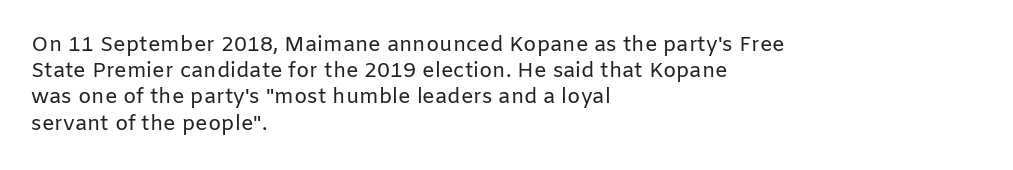
{"italic": "no", "bold": "no", "underline": "no", "align": "left", "line_spacing": "normal", "line_spacing_ratio": 1.25, "letter_spacing": "normal", "letter_spacing_em": 0.0, "glyph_px": 21}
